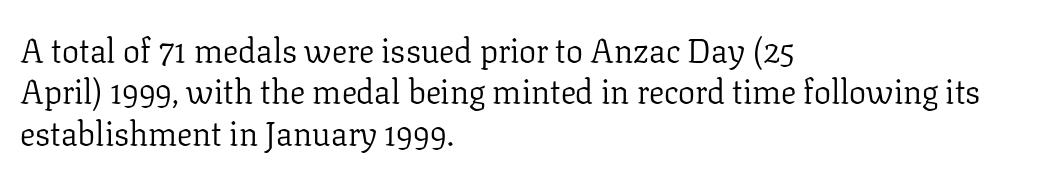
{"serif": "yes", "italic": "no", "bold": "no", "weight": "light", "width": "normal", "stroke_contrast": "low", "x_height": "medium", "monospaced": "no", "underline": "no", "align": "left", "line_spacing_ratio": 1.22, "letter_spacing": "normal", "letter_spacing_em": 0.0, "glyph_px": 34}
